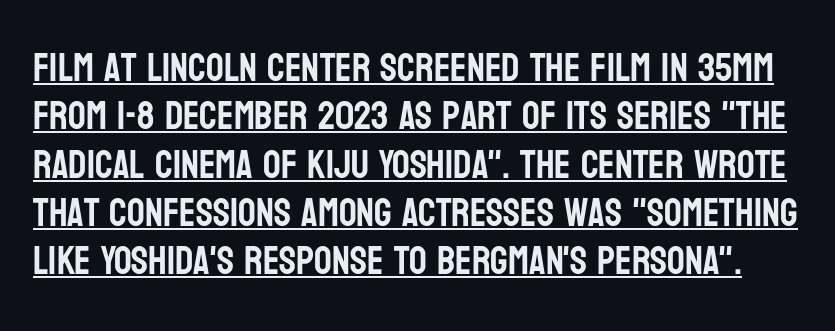
Examine the stroke ends and you'll find no serifs. A typesetter would call this proportional, since set widths differ per character. If you drew a line through each stem, it would be perfectly vertical. This sample carries an underscore along the baseline area. Nothing unusual about the tracking: characters are spaced as the font intends.
